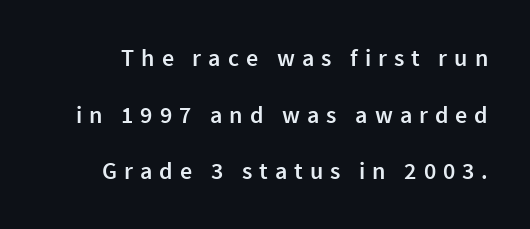
{"italic": "no", "bold": "semi", "underline": "no", "line_spacing": "loose", "line_spacing_ratio": 2.36, "letter_spacing": "wide", "letter_spacing_em": 0.29, "glyph_px": 24}
